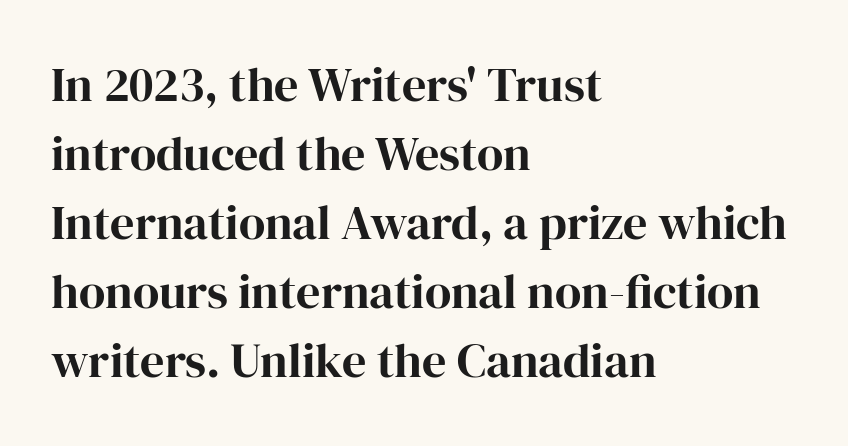
Q: Is the text bold? A: Yes.
Q: Is the text italic (slanted)? A: No, it is upright.
Q: Is the typeface a serif or a sans-serif typeface? A: Serif.
Q: Is the text underlined? A: No.
Q: How is the paragraph aligned? A: Left-aligned.
Q: Is the spacing between letters normal or unusually wide? A: Normal.
Q: Is the spacing between lines tight, normal or loose? A: Normal.
Q: Width (condensed, normal, or wide)? A: Normal.
Q: Stroke contrast? A: High.
Q: x-height? A: Medium.
Q: Monospaced? A: No.
